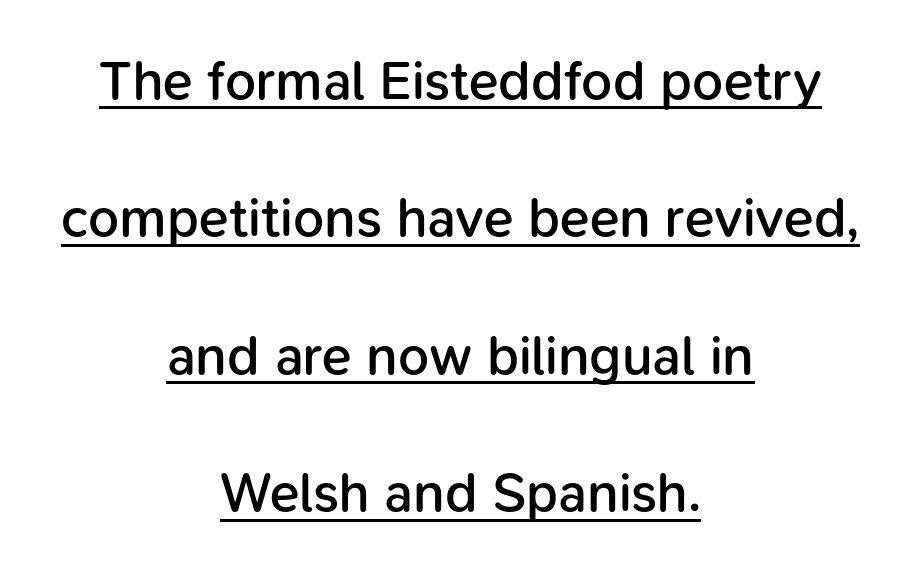
The image shows 55 px semibold sans-serif type, upright; set centered, loose line spacing (2.5x), normal letter spacing, underlined; low stroke contrast and a medium x-height.
